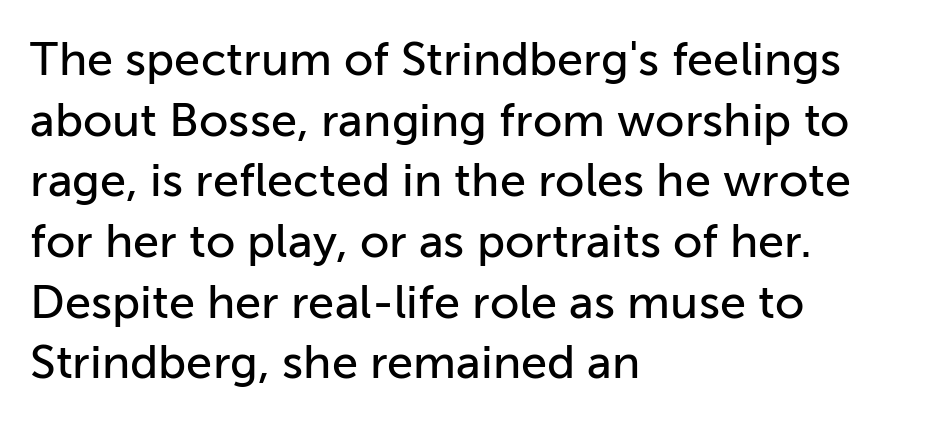
Q: Is the text italic (slanted)? A: No, it is upright.
Q: Is the typeface a serif or a sans-serif typeface? A: Sans-serif.
Q: Is the text underlined? A: No.
Q: How is the paragraph aligned? A: Left-aligned.
Q: Is the spacing between letters normal or unusually wide? A: Normal.
Q: Is the spacing between lines tight, normal or loose? A: Normal.
Q: Width (condensed, normal, or wide)? A: Normal.
Q: Stroke contrast? A: Low.
Q: x-height? A: Medium.
Q: Monospaced? A: No.
